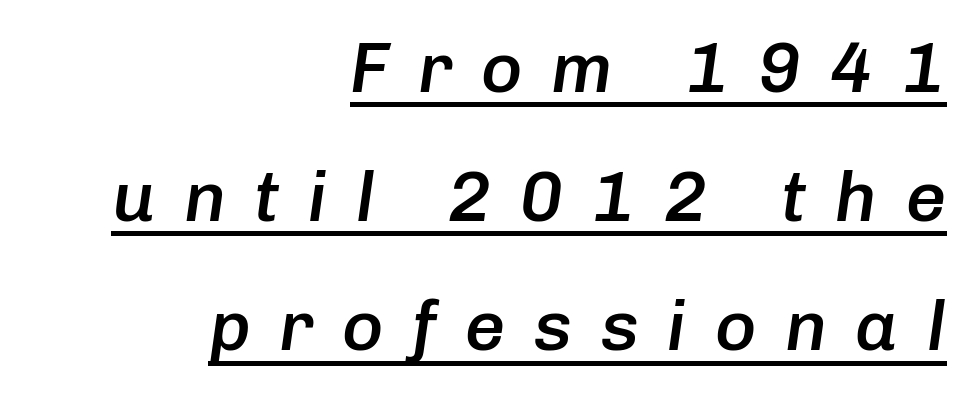
{"italic": "yes", "lean": "right", "slant_degrees": 8, "bold": "semi", "weight": "semibold", "width": "normal", "stroke_contrast": "low", "x_height": "medium", "monospaced": "no", "underline": "yes", "align": "right", "line_spacing_ratio": 1.82, "letter_spacing": "wide", "letter_spacing_em": 0.4, "glyph_px": 71}
